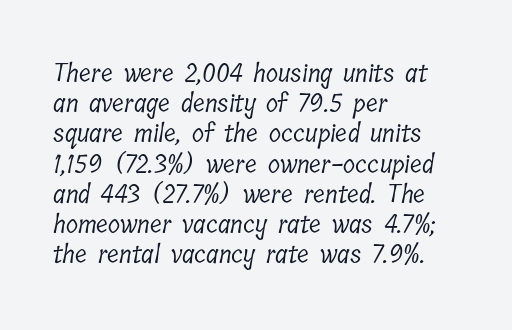
{"bold": "no", "underline": "no", "align": "left", "line_spacing_ratio": 1.21, "letter_spacing": "normal", "letter_spacing_em": 0.0, "glyph_px": 25}
